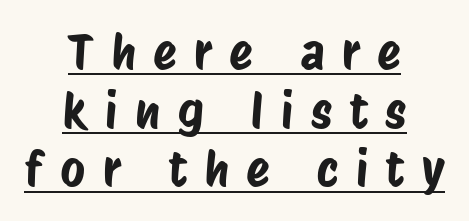
Looks like someone drew a line under every word here. Varying glyph widths throughout — classic text-font behaviour. Classification — sans serif. Does the copy run flush right? No — it is centered line by line. Each word looks stretched out because of the extra space between its letters.
